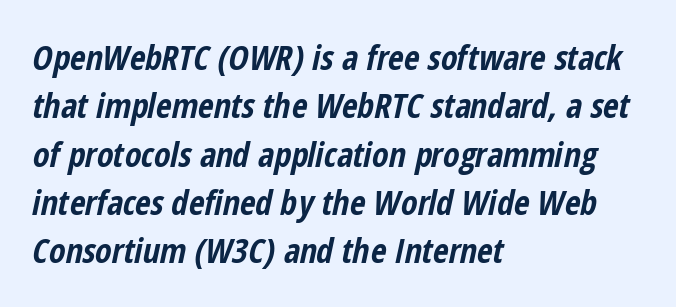
Q: Is the text bold? A: Yes.
Q: Is the text italic (slanted)? A: Yes, it leans right by about 12 degrees.
Q: Is the text underlined? A: No.
Q: How is the paragraph aligned? A: Left-aligned.
Q: Is the spacing between letters normal or unusually wide? A: Normal.
Q: Is the spacing between lines tight, normal or loose? A: Normal.
Q: Width (condensed, normal, or wide)? A: Condensed.
Q: Stroke contrast? A: Low.
Q: x-height? A: Medium.
Q: Monospaced? A: No.
